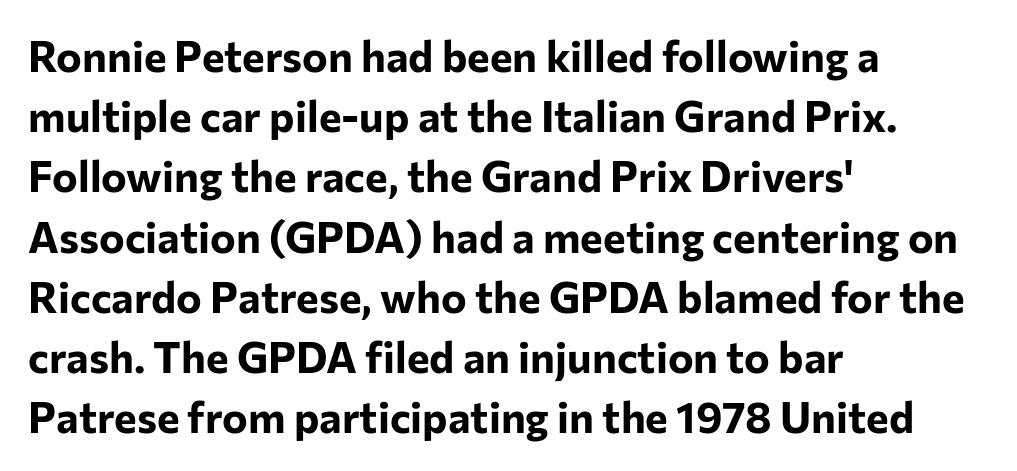
The sample has been set heavy, in full bold. It's the straight-up-and-down kind of type. The glyphs are unaccompanied by any horizontal stroke below them. These lines are rendered in a variable-pitch font.
